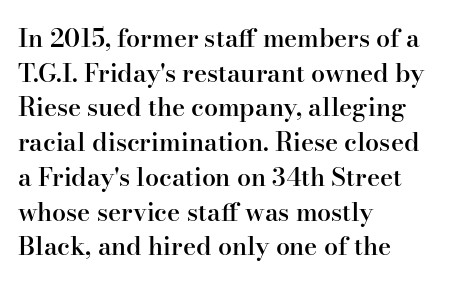
The image shows 25 px text type, upright; set left-aligned, normal line spacing (1.39x), normal letter spacing, not underlined.
